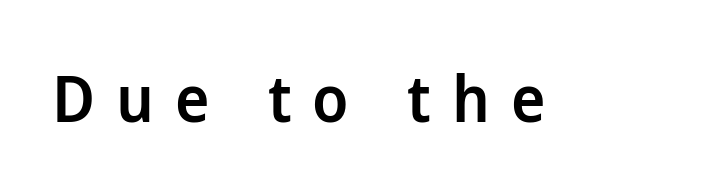
Q: Is the text bold? A: Semi-bold.
Q: Is the text italic (slanted)? A: No, it is upright.
Q: Is the typeface a serif or a sans-serif typeface? A: Sans-serif.
Q: Is the text underlined? A: No.
Q: Is the spacing between letters normal or unusually wide? A: Unusually wide.
Q: Width (condensed, normal, or wide)? A: Normal.
Q: Stroke contrast? A: Low.
Q: x-height? A: Medium.
Q: Monospaced? A: No.
